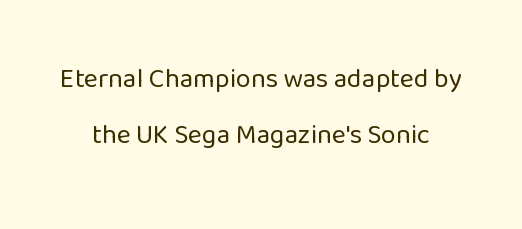
Q: Is the text bold? A: No.
Q: Is the text italic (slanted)? A: No, it is upright.
Q: Is the text underlined? A: No.
Q: Is the spacing between letters normal or unusually wide? A: Normal.
Q: Is the spacing between lines tight, normal or loose? A: Loose.
